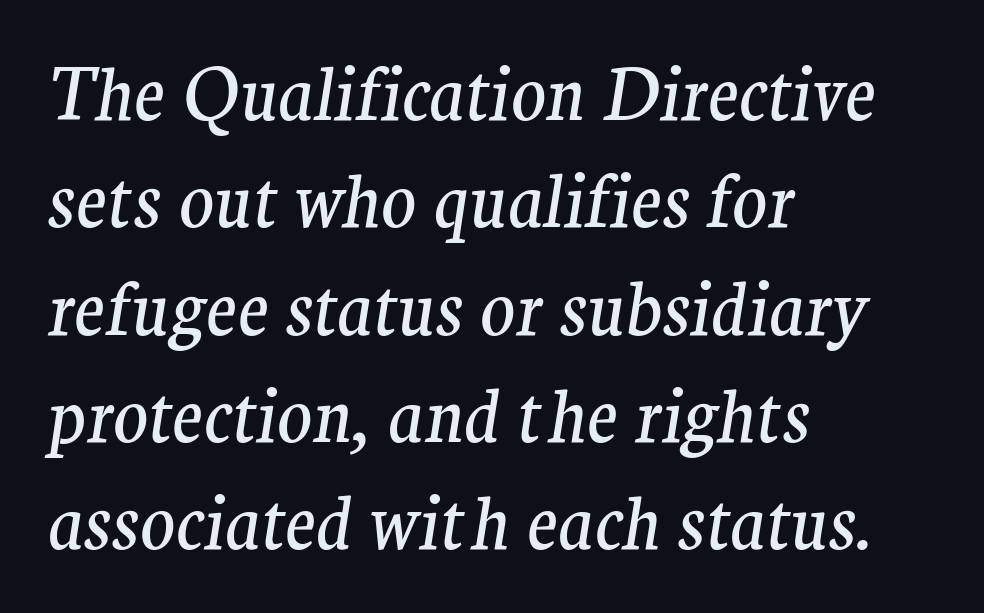
The image shows 72 px regular-weight serif type, italic (leaning right); set left-aligned, normal line spacing (1.49x), normal letter spacing, not underlined; medium stroke contrast and a medium x-height.
